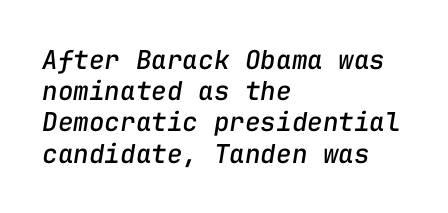
The lines are quadded left. Designer's note — italics engaged. This rendering features lettering with no underline. The letters sit at their default tracking, neither squeezed nor spread.
